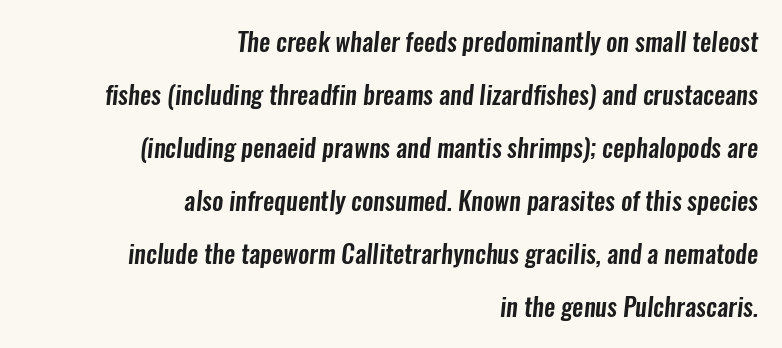
Q: Is the text underlined? A: No.
Q: How is the paragraph aligned? A: Right-aligned.
Q: Is the spacing between letters normal or unusually wide? A: Normal.
Q: Is the spacing between lines tight, normal or loose? A: Loose.
